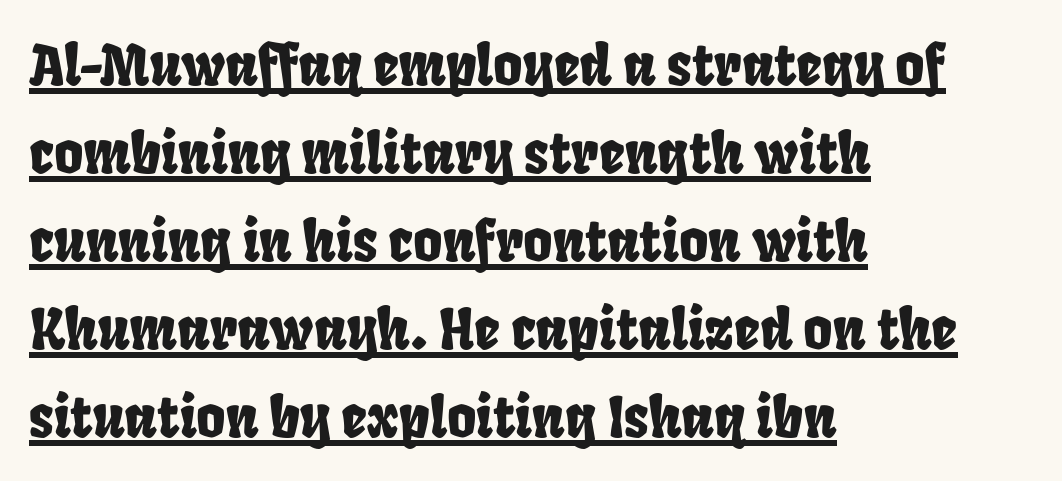
{"serif": "no", "width": "condensed", "stroke_contrast": "low", "x_height": "large", "monospaced": "no", "underline": "yes", "align": "left", "line_spacing": "normal", "line_spacing_ratio": 1.57, "letter_spacing": "normal", "letter_spacing_em": 0.0, "glyph_px": 56}
